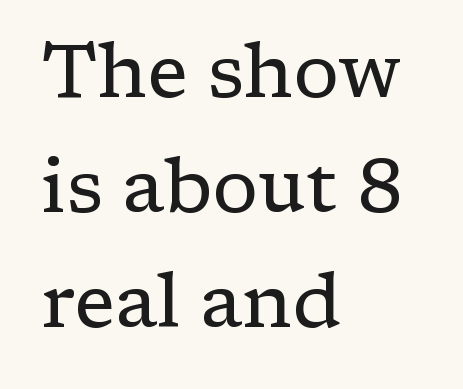
The typeface chosen for these lines features serifs. Compared with typical body copy, the letter spacing here is the same. Evenly set lines give the paragraph a standard silhouette. You can tell it's not italic because the verticals are truly vertical. Only glyphs here, with clear space below each row. Character widths vary here, with narrow letters taking less room than wide ones.
